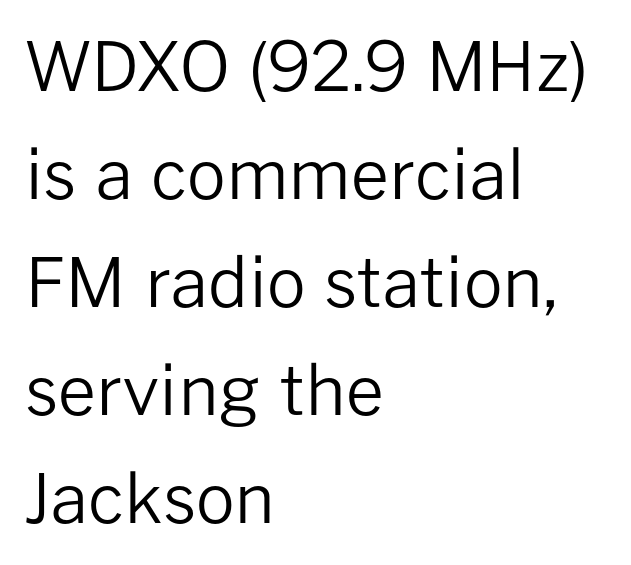
The image shows 68 px regular-weight sans-serif type, upright; set left-aligned, normal line spacing (1.59x), normal letter spacing, not underlined; low stroke contrast and a medium x-height.
